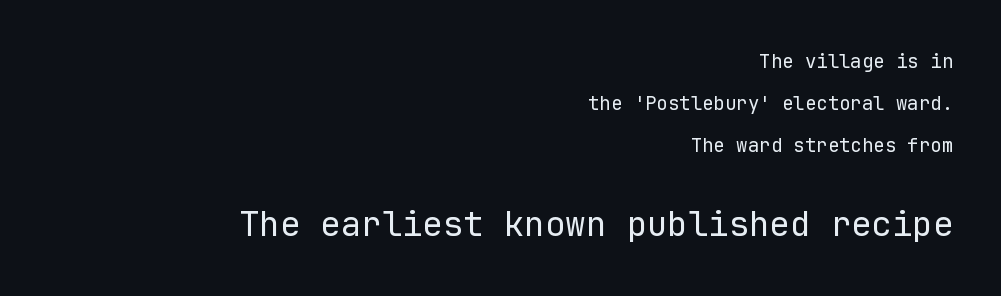
{"serif": "no", "italic": "no", "bold": "no", "weight": "regular", "width": "normal", "stroke_contrast": "low", "x_height": "medium", "monospaced": "yes", "underline": "no", "align": "right", "line_spacing": "loose", "line_spacing_ratio": 2.21, "letter_spacing": "normal", "letter_spacing_em": 0.0, "larger_block": "second", "size_ratio": 1.79, "glyph_px": 34}
